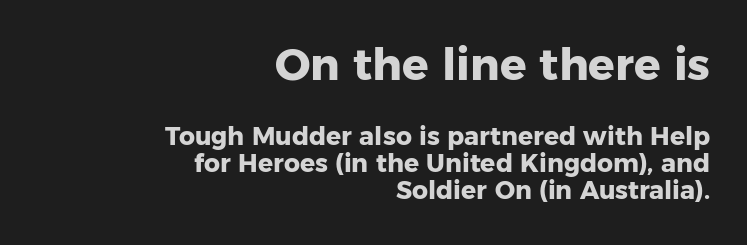
The image shows 44 px heavy sans-serif type, upright; set right-aligned, tight line spacing (1.08x), normal letter spacing, not underlined; the first (top) block is 1.76x larger; low stroke contrast and a medium x-height.
